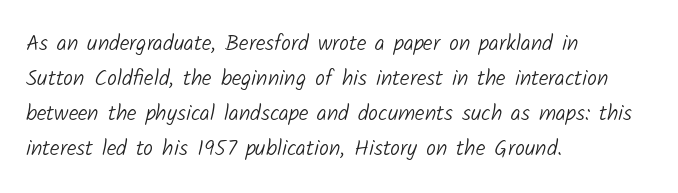
Q: Is the text bold? A: No.
Q: Is the text underlined? A: No.
Q: How is the paragraph aligned? A: Left-aligned.
Q: Is the spacing between letters normal or unusually wide? A: Normal.
Q: Is the spacing between lines tight, normal or loose? A: Normal.
